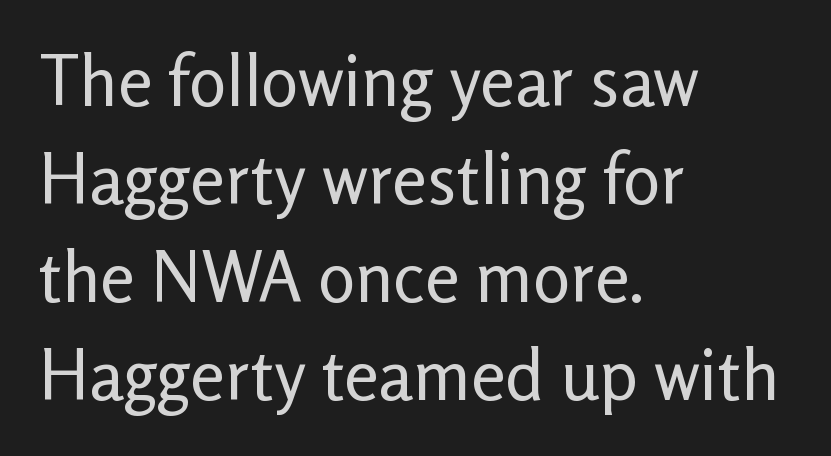
Q: Is the text bold? A: No.
Q: Is the text italic (slanted)? A: No, it is upright.
Q: Is the typeface a serif or a sans-serif typeface? A: Sans-serif.
Q: Is the text underlined? A: No.
Q: How is the paragraph aligned? A: Left-aligned.
Q: Is the spacing between letters normal or unusually wide? A: Normal.
Q: Is the spacing between lines tight, normal or loose? A: Normal.
Q: Width (condensed, normal, or wide)? A: Normal.
Q: Stroke contrast? A: Low.
Q: x-height? A: Medium.
Q: Monospaced? A: No.
